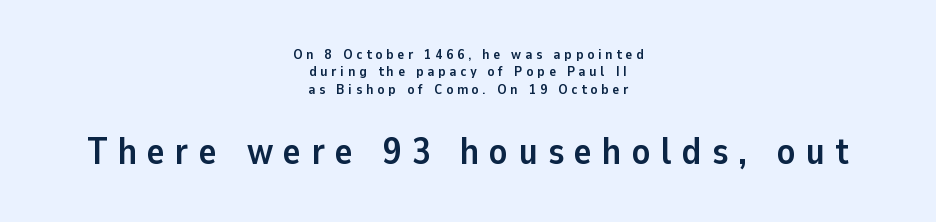
{"serif": "no", "italic": "no", "bold": "yes", "weight": "semibold", "width": "normal", "stroke_contrast": "low", "x_height": "medium", "monospaced": "no", "underline": "no", "align": "center", "line_spacing_ratio": 1.24, "letter_spacing": "wide", "letter_spacing_em": 0.28, "larger_block": "second", "size_ratio": 2.64, "glyph_px": 37}
